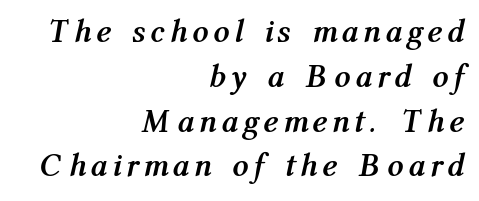
The image shows 32 px semibold, condensed type, italic (leaning right); set right-aligned, normal line spacing (1.4x), unusually wide letter spacing (+0.25 em), not underlined; medium stroke contrast and a medium x-height.
